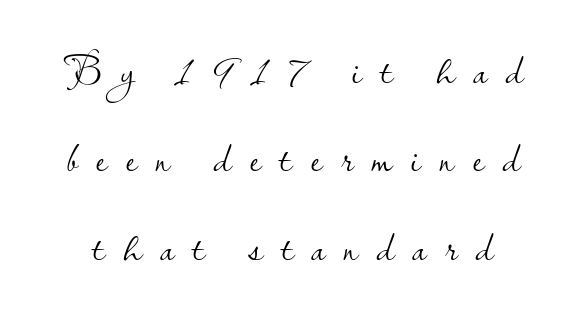
The image shows 44 px light sans-serif type; set loose line spacing (2.01x), unusually wide letter spacing (+0.42 em), not underlined; low stroke contrast and a small x-height.
